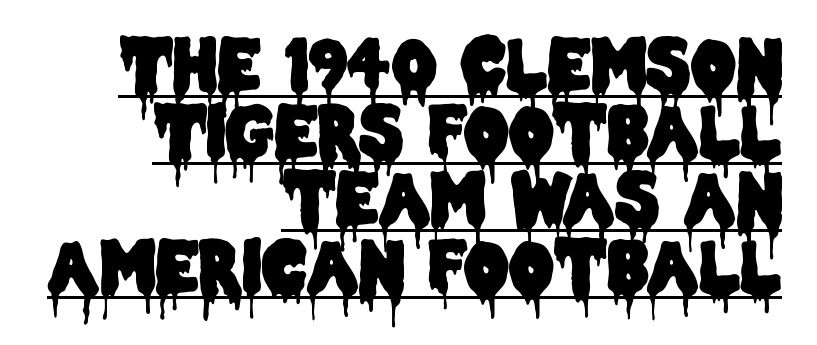
{"serif": "no", "italic": "no", "width": "condensed", "stroke_contrast": "low", "x_height": "large", "monospaced": "no", "underline": "yes", "align": "right", "line_spacing": "tight", "line_spacing_ratio": 0.96, "letter_spacing": "normal", "letter_spacing_em": 0.0, "glyph_px": 70}
